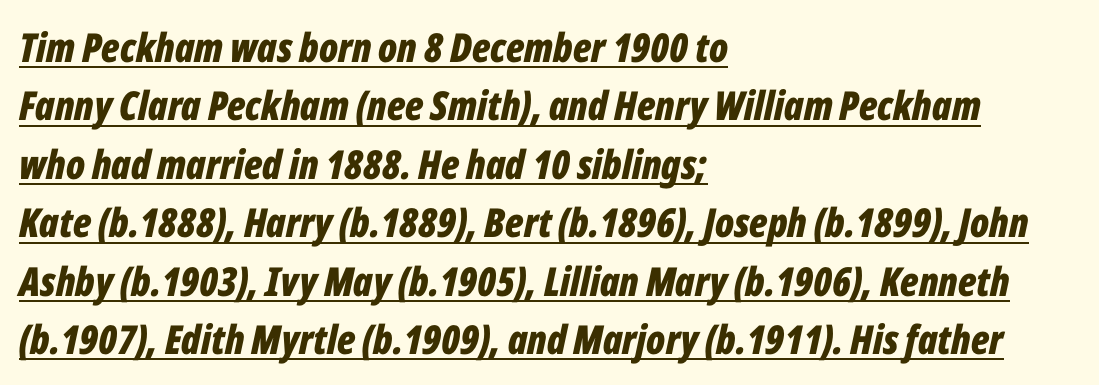
The image shows 40 px bold, condensed type, italic (leaning right); set left-aligned, normal line spacing (1.46x), normal letter spacing, underlined; low stroke contrast and a medium x-height.
